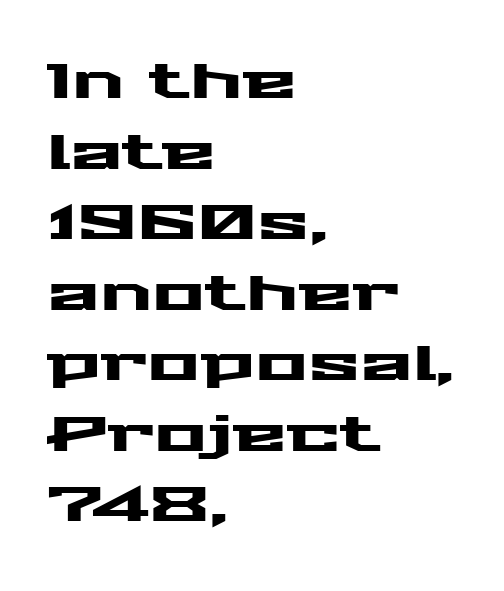
{"serif": "no", "italic": "no", "width": "wide", "stroke_contrast": "medium", "x_height": "medium", "monospaced": "no", "underline": "no", "align": "left", "line_spacing": "normal", "line_spacing_ratio": 1.44, "letter_spacing": "normal", "letter_spacing_em": 0.0, "glyph_px": 49}
